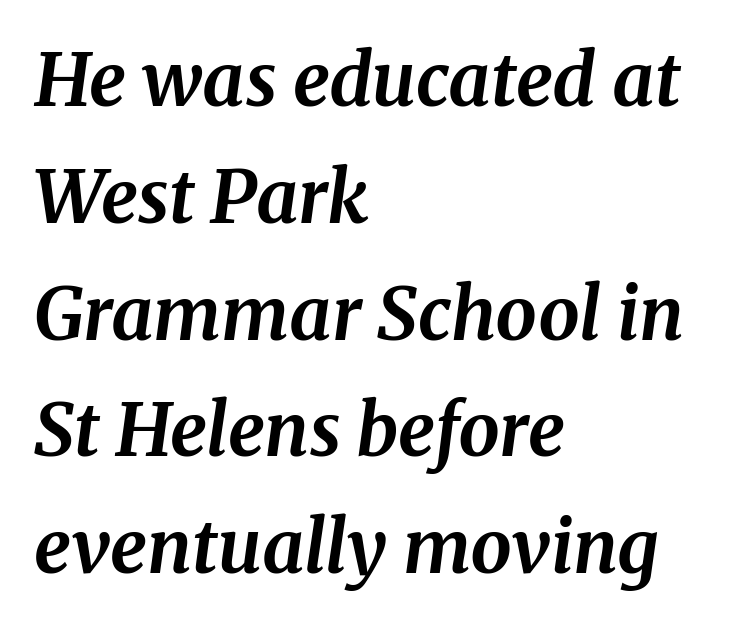
{"serif": "yes", "italic": "yes", "lean": "right", "slant_degrees": 8, "bold": "yes", "weight": "bold", "width": "normal", "stroke_contrast": "medium", "x_height": "medium", "monospaced": "no", "underline": "no", "align": "left", "line_spacing": "normal", "line_spacing_ratio": 1.6, "letter_spacing": "normal", "letter_spacing_em": 0.0, "glyph_px": 73}
